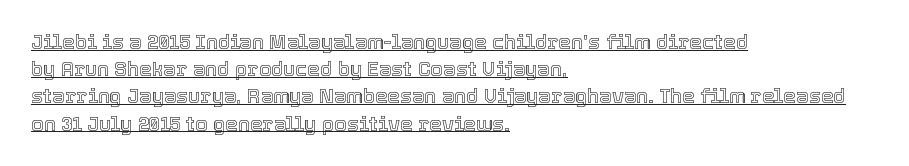
The image shows 20 px text type, upright; set left-aligned, normal line spacing (1.36x), normal letter spacing, underlined.
